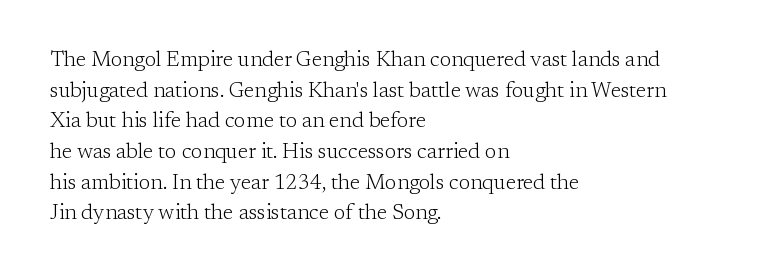
Q: Is the text bold? A: No.
Q: Is the text italic (slanted)? A: No, it is upright.
Q: Is the text underlined? A: No.
Q: How is the paragraph aligned? A: Left-aligned.
Q: Is the spacing between letters normal or unusually wide? A: Normal.
Q: Is the spacing between lines tight, normal or loose? A: Normal.
